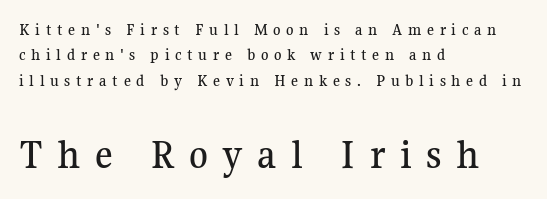
The image shows 43 px serif type, upright; set left-aligned, normal line spacing (1.49x), unusually wide letter spacing (+0.33 em), not underlined; the second (bottom) block is 2.53x larger; medium stroke contrast and a medium x-height.
